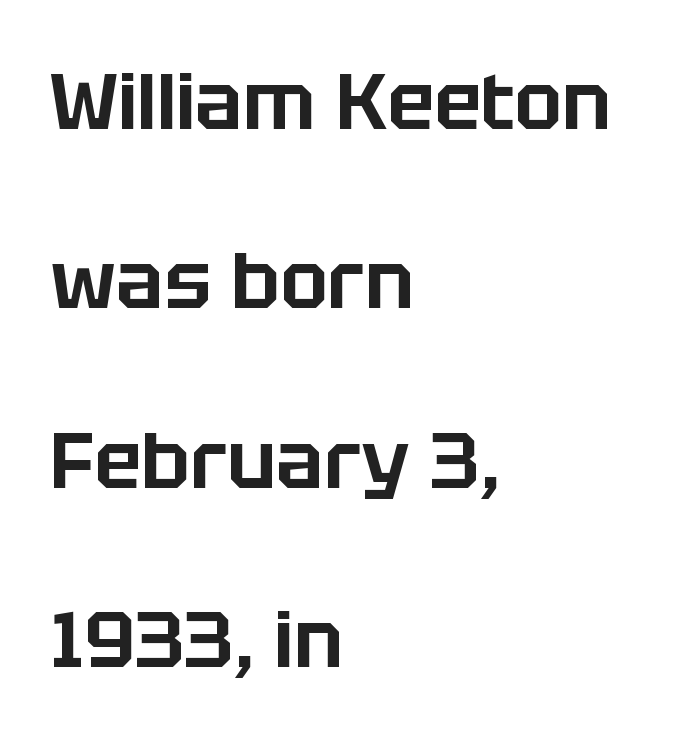
The image shows 79 px sans-serif type, upright; set left-aligned, loose line spacing (2.27x), normal letter spacing, not underlined; low stroke contrast and a large x-height.
